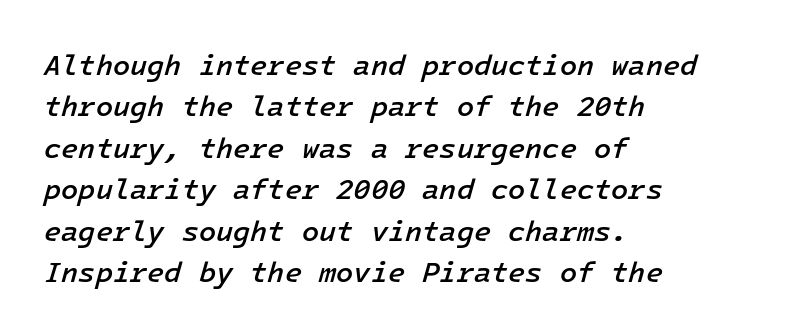
The rendering anchors every line to the left-hand side. The zone under the glyphs is completely vacant. Regular leading. Caption: semibold face, moderately heavy strokes.
